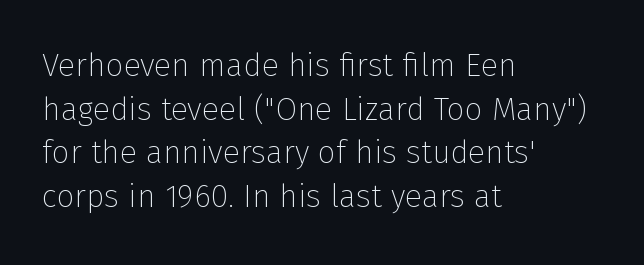
Q: Is the text bold? A: No.
Q: Is the text italic (slanted)? A: No, it is upright.
Q: Is the typeface a serif or a sans-serif typeface? A: Sans-serif.
Q: Is the text underlined? A: No.
Q: How is the paragraph aligned? A: Left-aligned.
Q: Is the spacing between letters normal or unusually wide? A: Normal.
Q: Is the spacing between lines tight, normal or loose? A: Normal.
Q: Width (condensed, normal, or wide)? A: Normal.
Q: Stroke contrast? A: Low.
Q: x-height? A: Medium.
Q: Monospaced? A: No.
